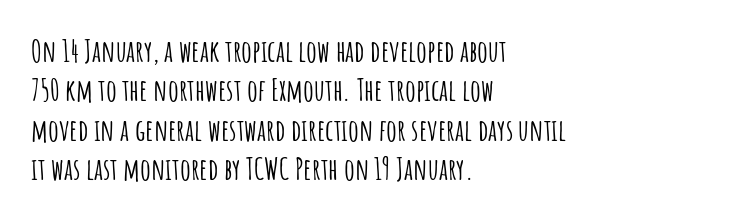
{"serif": "no", "italic": "no", "width": "condensed", "stroke_contrast": "low", "x_height": "large", "monospaced": "no", "underline": "no", "align": "left", "line_spacing": "normal", "line_spacing_ratio": 1.31, "letter_spacing": "normal", "letter_spacing_em": 0.0, "glyph_px": 30}
